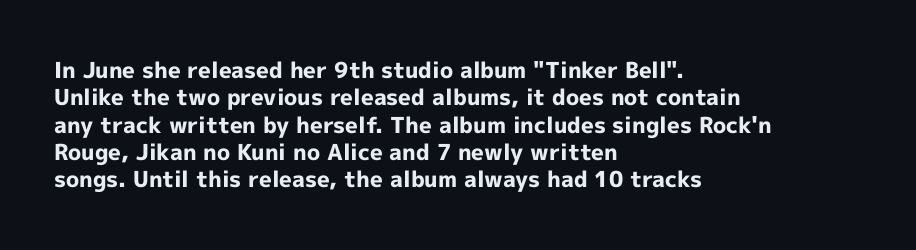
The image shows 22 px bold type, upright; set left-aligned, line spacing 1.24x, normal letter spacing, not underlined.
